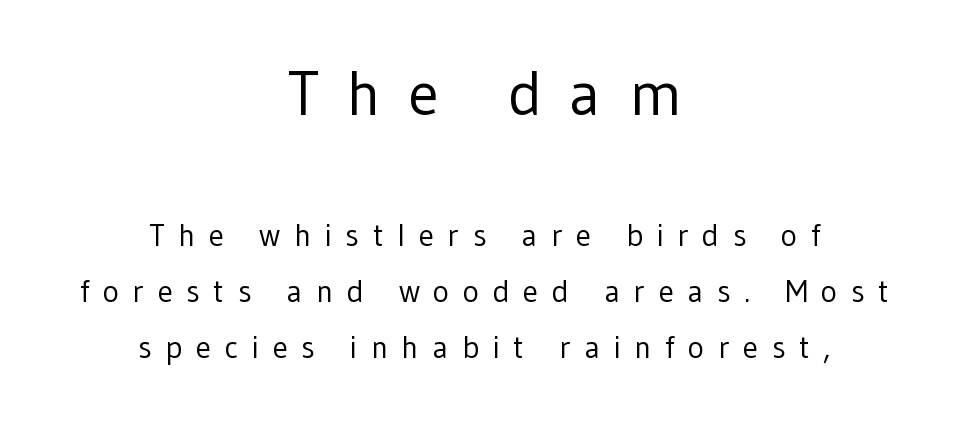
The image shows 62 px regular-weight sans-serif type, upright; set centered, line spacing 1.8x, unusually wide letter spacing (+0.44 em), not underlined; the first (top) block is 2.0x larger; low stroke contrast and a medium x-height.
